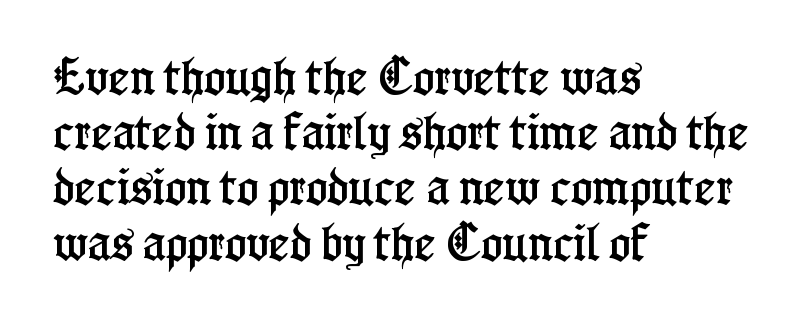
The image shows 40 px condensed serif type, upright; set left-aligned, normal line spacing (1.38x), normal letter spacing, not underlined; low stroke contrast and a medium x-height.
